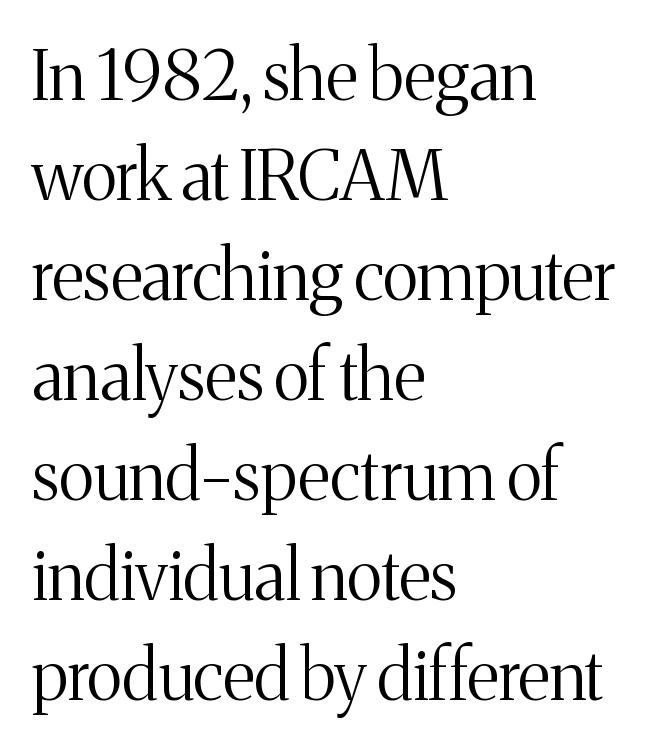
Q: Is the text bold? A: No.
Q: Is the text italic (slanted)? A: No, it is upright.
Q: Is the typeface a serif or a sans-serif typeface? A: Serif.
Q: Is the text underlined? A: No.
Q: How is the paragraph aligned? A: Left-aligned.
Q: Is the spacing between letters normal or unusually wide? A: Normal.
Q: Is the spacing between lines tight, normal or loose? A: Normal.
Q: Width (condensed, normal, or wide)? A: Normal.
Q: Stroke contrast? A: Medium.
Q: x-height? A: Medium.
Q: Monospaced? A: No.
